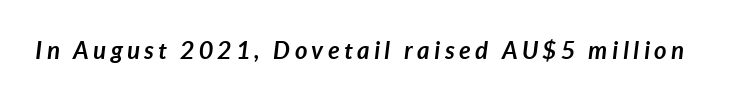
Q: Is the text bold? A: Yes.
Q: Is the text italic (slanted)? A: Yes, it leans right by about 7 degrees.
Q: Is the text underlined? A: No.
